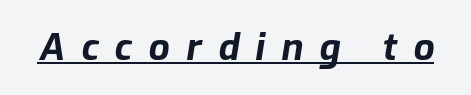
Q: Is the text bold? A: Yes.
Q: Is the text italic (slanted)? A: Yes, it leans right by about 9 degrees.
Q: Is the text underlined? A: Yes.
Q: Is the spacing between letters normal or unusually wide? A: Unusually wide.
Q: Width (condensed, normal, or wide)? A: Normal.
Q: Stroke contrast? A: Low.
Q: x-height? A: Medium.
Q: Monospaced? A: No.
